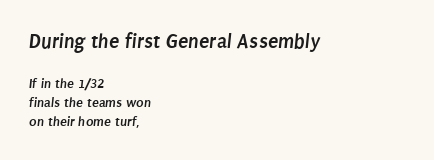
The image shows 21 px bold type; set left-aligned, normal line spacing (1.38x), normal letter spacing, not underlined; the first (top) block is 1.5x larger.
